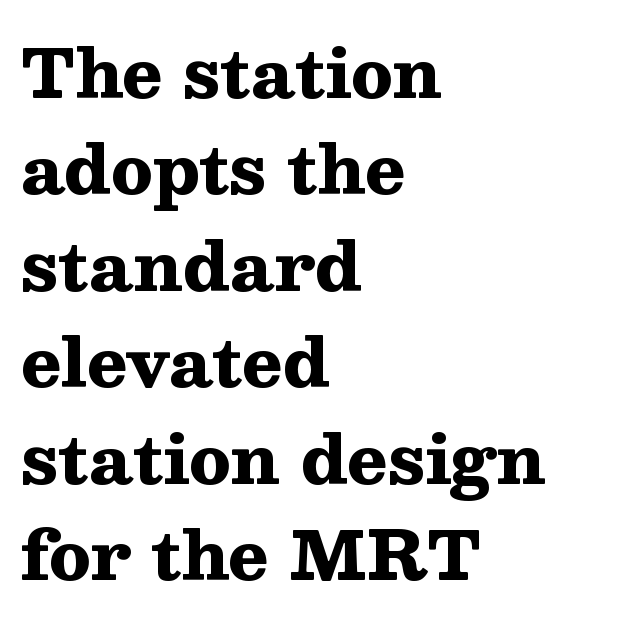
Q: Is the text bold? A: Yes.
Q: Is the text italic (slanted)? A: No, it is upright.
Q: Is the typeface a serif or a sans-serif typeface? A: Serif.
Q: Is the text underlined? A: No.
Q: How is the paragraph aligned? A: Left-aligned.
Q: Is the spacing between letters normal or unusually wide? A: Normal.
Q: Is the spacing between lines tight, normal or loose? A: Normal.
Q: Width (condensed, normal, or wide)? A: Wide.
Q: Stroke contrast? A: Medium.
Q: x-height? A: Medium.
Q: Monospaced? A: No.
